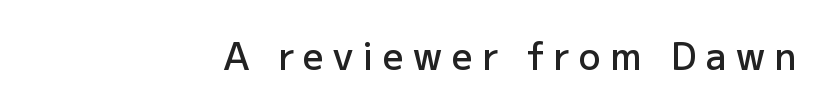
The image shows 37 px semibold sans-serif type, upright; set right-aligned, unusually wide letter spacing (+0.25 em), not underlined; low stroke contrast and a medium x-height.
